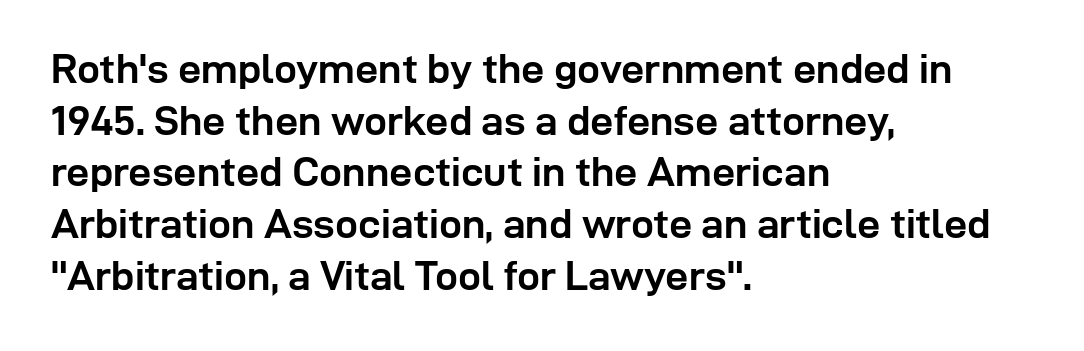
Q: Is the text bold? A: Yes.
Q: Is the text italic (slanted)? A: No, it is upright.
Q: Is the typeface a serif or a sans-serif typeface? A: Sans-serif.
Q: Is the text underlined? A: No.
Q: How is the paragraph aligned? A: Left-aligned.
Q: Is the spacing between letters normal or unusually wide? A: Normal.
Q: Is the spacing between lines tight, normal or loose? A: Normal.
Q: Width (condensed, normal, or wide)? A: Normal.
Q: Stroke contrast? A: Low.
Q: x-height? A: Medium.
Q: Monospaced? A: No.
